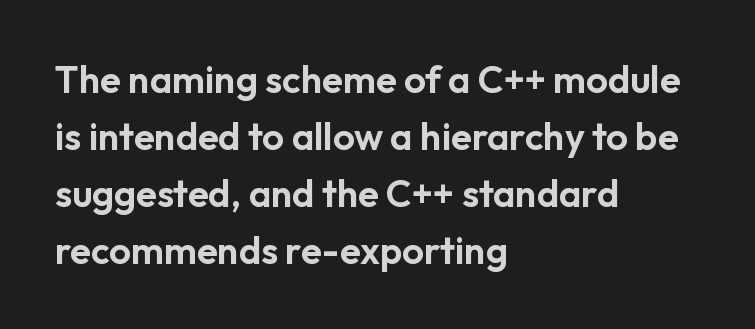
Q: Is the text italic (slanted)? A: No, it is upright.
Q: Is the typeface a serif or a sans-serif typeface? A: Sans-serif.
Q: Is the text underlined? A: No.
Q: How is the paragraph aligned? A: Left-aligned.
Q: Is the spacing between letters normal or unusually wide? A: Normal.
Q: Is the spacing between lines tight, normal or loose? A: Normal.
Q: Width (condensed, normal, or wide)? A: Normal.
Q: Stroke contrast? A: Low.
Q: x-height? A: Medium.
Q: Monospaced? A: No.
